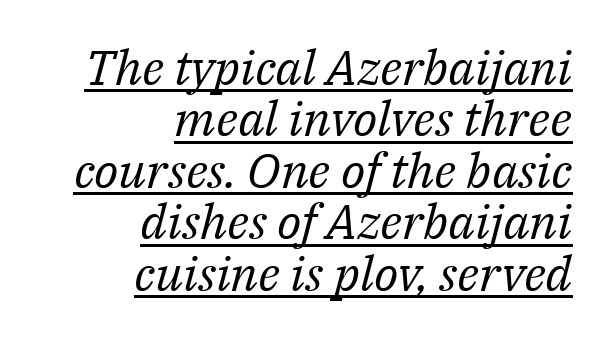
{"serif": "yes", "italic": "yes", "lean": "right", "slant_degrees": 14, "bold": "no", "weight": "regular", "width": "normal", "stroke_contrast": "medium", "x_height": "medium", "monospaced": "no", "underline": "yes", "align": "right", "line_spacing": "tight", "line_spacing_ratio": 1.05, "letter_spacing": "normal", "letter_spacing_em": 0.0, "glyph_px": 49}
